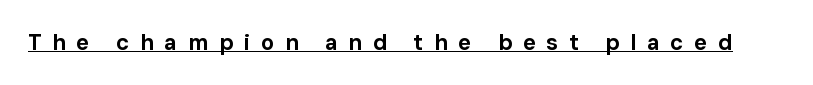
Look at the tracking — it's clearly loosened, letters drifting apart. Is the type bold? Yes — the strokes are clearly thick and heavy. Nope, not italic — everything's standing straight. Underline: present.
